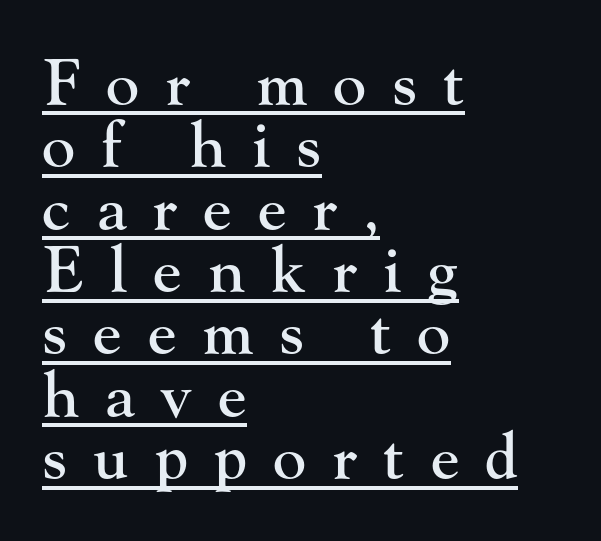
{"serif": "yes", "italic": "no", "width": "normal", "stroke_contrast": "high", "x_height": "small", "monospaced": "no", "underline": "yes", "align": "left", "line_spacing": "tight", "line_spacing_ratio": 0.99, "letter_spacing": "wide", "letter_spacing_em": 0.41, "glyph_px": 63}
